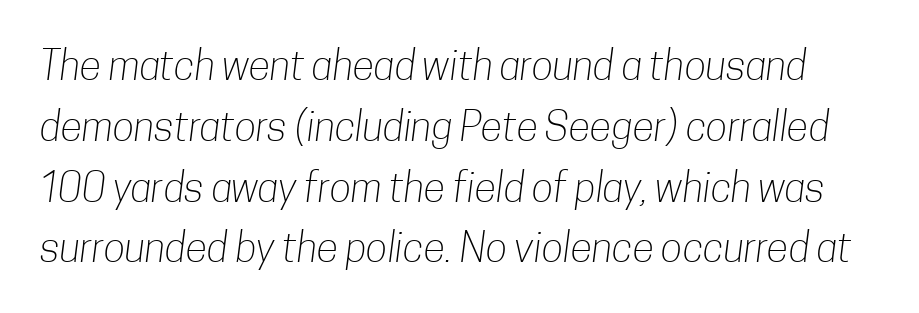
{"serif": "no", "bold": "no", "weight": "light", "width": "condensed", "stroke_contrast": "low", "x_height": "medium", "monospaced": "no", "underline": "no", "line_spacing": "normal", "line_spacing_ratio": 1.52, "letter_spacing": "normal", "letter_spacing_em": 0.0, "glyph_px": 40}
